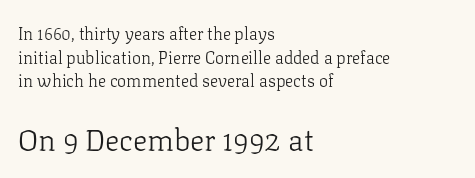
The image shows 30 px light serif type, upright; set left-aligned, normal line spacing (1.39x), normal letter spacing, not underlined; the second (bottom) block is 1.76x larger; low stroke contrast and a medium x-height.
